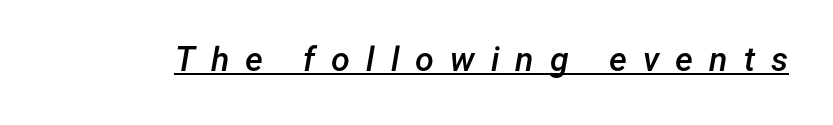
{"italic": "yes", "lean": "right", "slant_degrees": 12, "bold": "semi", "weight": "semibold", "width": "normal", "stroke_contrast": "low", "x_height": "medium", "monospaced": "no", "underline": "yes", "letter_spacing": "wide", "letter_spacing_em": 0.47, "glyph_px": 34}
